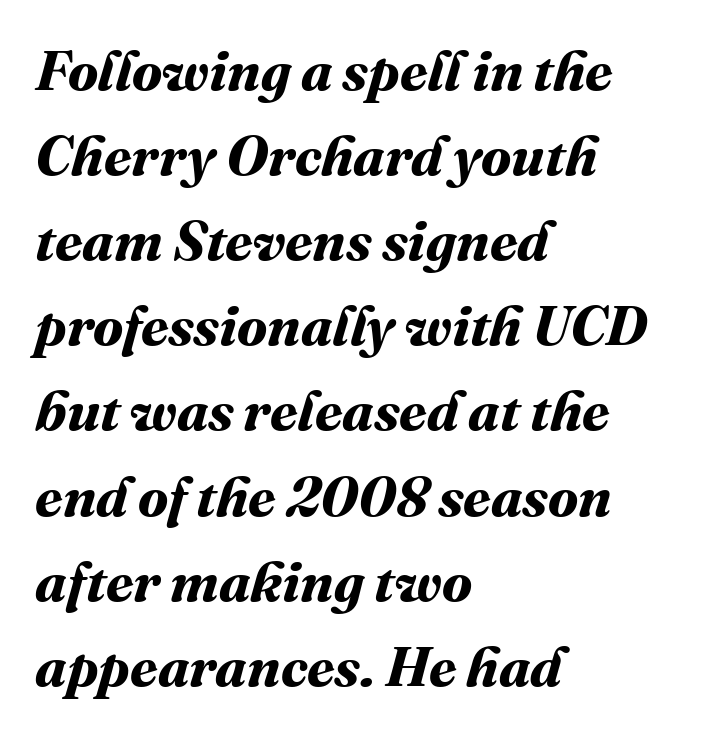
Q: Is the text bold? A: Yes.
Q: Is the text underlined? A: No.
Q: How is the paragraph aligned? A: Left-aligned.
Q: Is the spacing between letters normal or unusually wide? A: Normal.
Q: Is the spacing between lines tight, normal or loose? A: Normal.
Q: Width (condensed, normal, or wide)? A: Normal.
Q: Stroke contrast? A: Medium.
Q: x-height? A: Medium.
Q: Monospaced? A: No.
